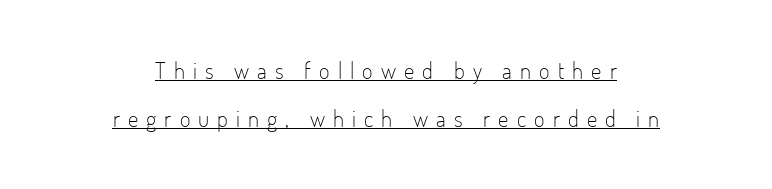
The image shows 23 px text type, upright; set centered, loose line spacing (2.09x), unusually wide letter spacing (+0.35 em), underlined.
